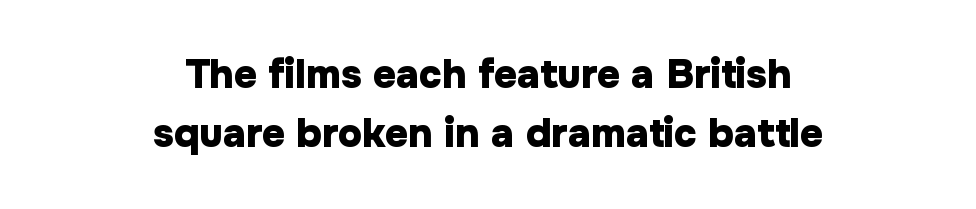
The image shows 40 px heavy sans-serif type, upright; set centered, normal line spacing (1.47x), normal letter spacing, not underlined; low stroke contrast and a medium x-height.
